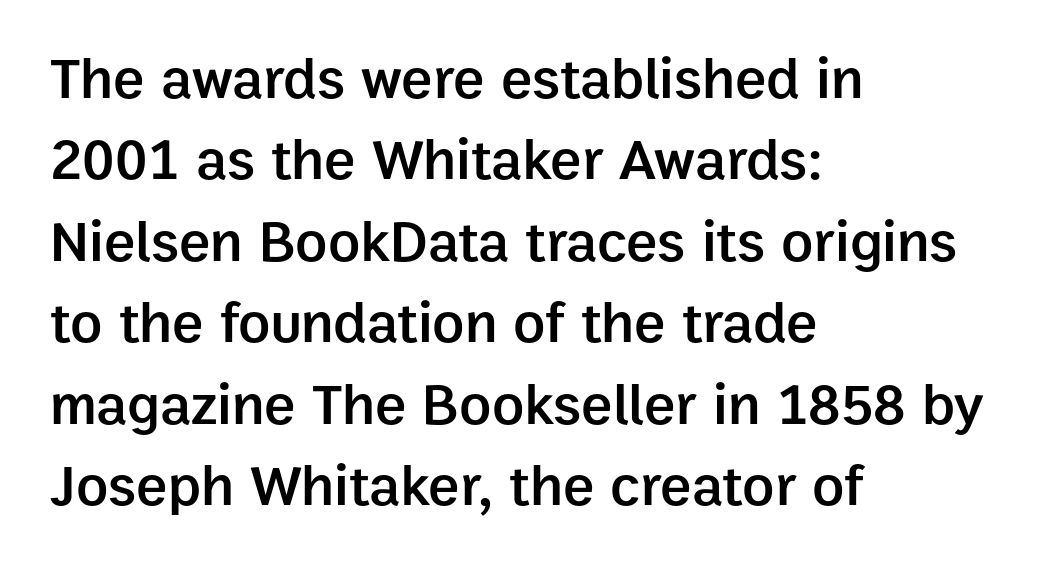
The image shows 59 px semibold sans-serif type, upright; set left-aligned, normal line spacing (1.38x), normal letter spacing, not underlined; low stroke contrast and a medium x-height.
